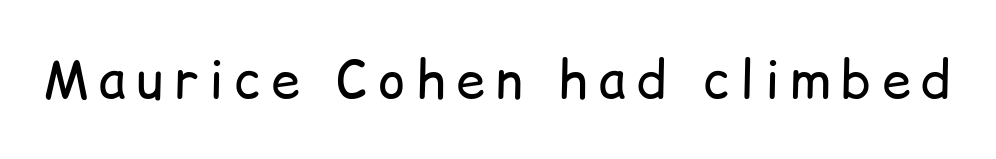
Unmarked baselines from the first word to the last. To sum up the face: it is a sans, with no serifs. Vertical stems look standard width or narrower in stroke. The letterforms stand isolated, each surrounded by extra space. Is this a fixed-width face? No — the glyphs have proportional, varying widths. Does the lettering tilt? It doesn't — this is upright.
